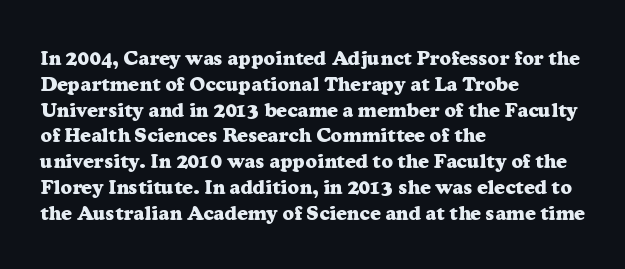
A typesetter would call this zero additional tracking. A classic flush-left, rag-right setting is used for this passage. The letters stand upright; this is a roman face. The glyphs are unaccompanied by any horizontal stroke below them. Line spacing here is normal.
